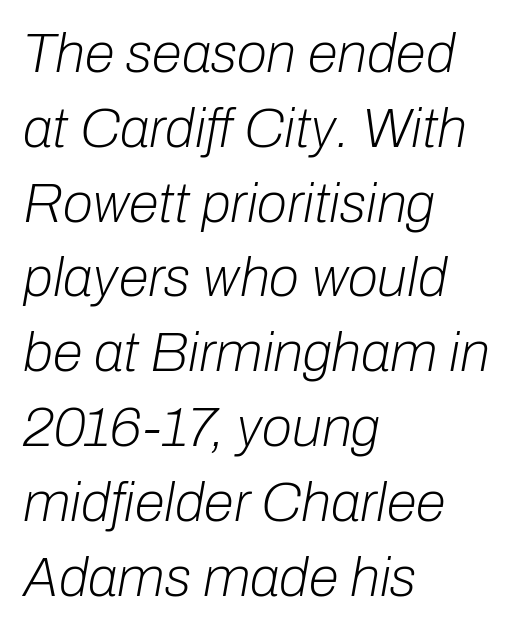
Observe the lean: these are italic letterforms. The gaps between neighbouring characters are ordinary and unremarkable. The face used here is proportionally spaced, like ordinary book or web type. The rendering uses a moderate line-height, typical for paragraphs.
